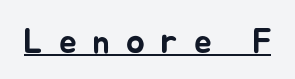
Q: Is the text italic (slanted)? A: No, it is upright.
Q: Is the text underlined? A: Yes.
Q: Is the spacing between letters normal or unusually wide? A: Unusually wide.
Q: Width (condensed, normal, or wide)? A: Normal.
Q: Stroke contrast? A: Low.
Q: x-height? A: Small.
Q: Monospaced? A: No.
